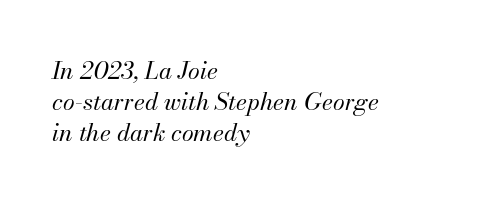
{"italic": "yes", "lean": "right", "slant_degrees": 13, "bold": "no", "underline": "no", "align": "left", "line_spacing": "normal", "line_spacing_ratio": 1.29, "letter_spacing": "normal", "letter_spacing_em": 0.0, "glyph_px": 24}
